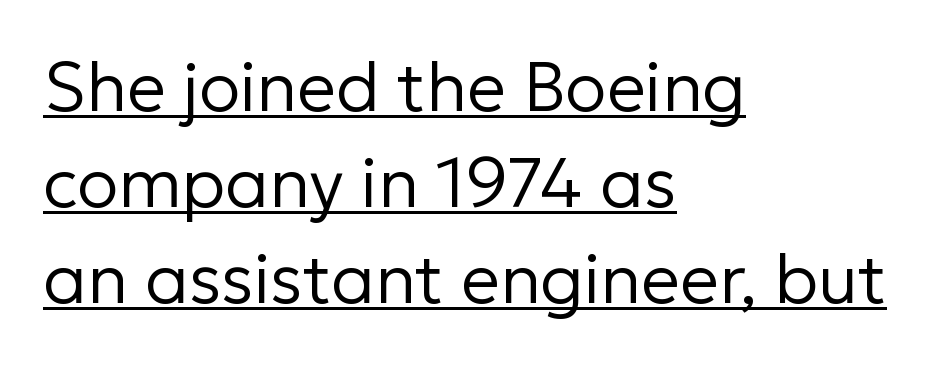
The image shows 69 px regular-weight sans-serif type, upright; set left-aligned, normal line spacing (1.39x), normal letter spacing, underlined; low stroke contrast and a medium x-height.
